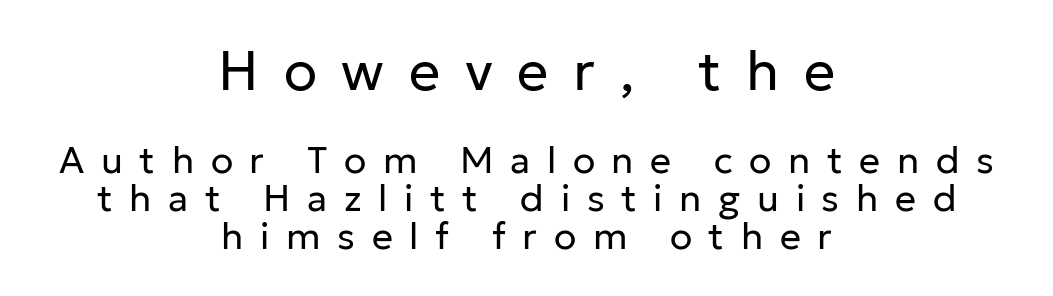
Underlining? Definitely not there. Each word looks stretched out because of the extra space between its letters. In CSS terms this would be text-align: center. Nope, no serifs anywhere on these letters. The face used here appears at its bigger size in the upper chunk.
